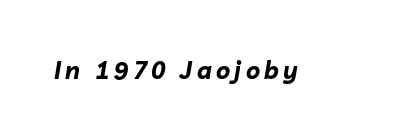
The strokes are fattened all the way to bold. The axis of the letterforms is tilted away from vertical. No word sits above an underline.
